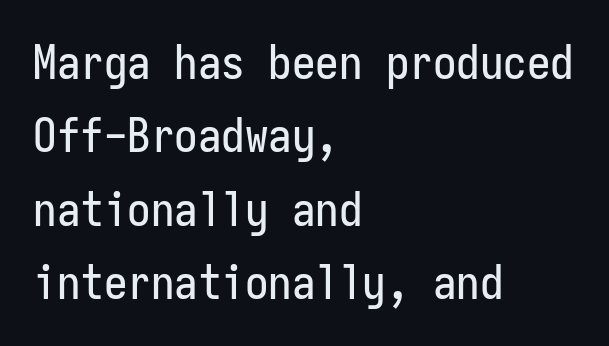
The image shows 47 px condensed sans-serif type, upright, monospaced; set left-aligned, normal line spacing (1.56x), normal letter spacing, not underlined; low stroke contrast and a medium x-height.
